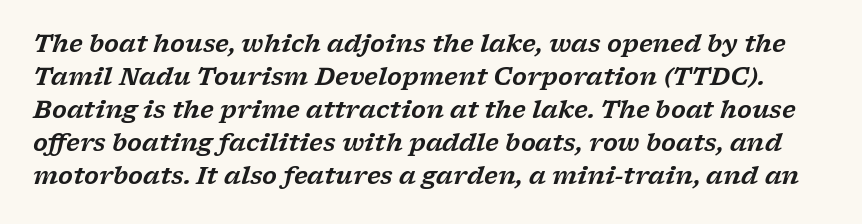
The image shows 24 px text type, italic (leaning right); set normal line spacing (1.38x), normal letter spacing, not underlined.
